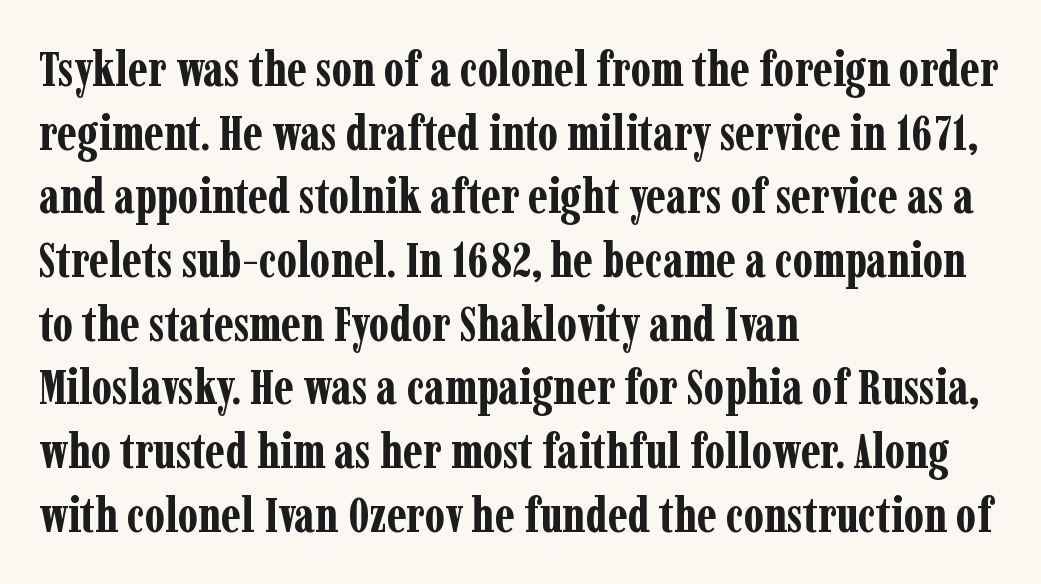
Q: Is the text bold? A: Yes.
Q: Is the text italic (slanted)? A: No, it is upright.
Q: Is the typeface a serif or a sans-serif typeface? A: Serif.
Q: Is the text underlined? A: No.
Q: How is the paragraph aligned? A: Left-aligned.
Q: Is the spacing between letters normal or unusually wide? A: Normal.
Q: Is the spacing between lines tight, normal or loose? A: Normal.
Q: Width (condensed, normal, or wide)? A: Condensed.
Q: Stroke contrast? A: Low.
Q: x-height? A: Medium.
Q: Monospaced? A: No.
